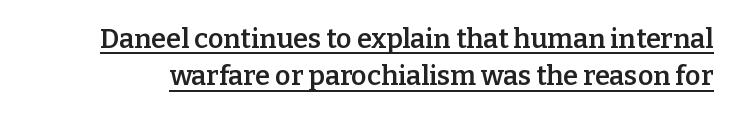
This rendering features underlined lettering. Standard letterfit; no display-style spreading of the glyphs. Each glyph is drawn with semibold strokes, heavier than normal yet not fully bold. The rendering uses a moderate line-height, typical for paragraphs. This is the regular roman posture of the typeface.
